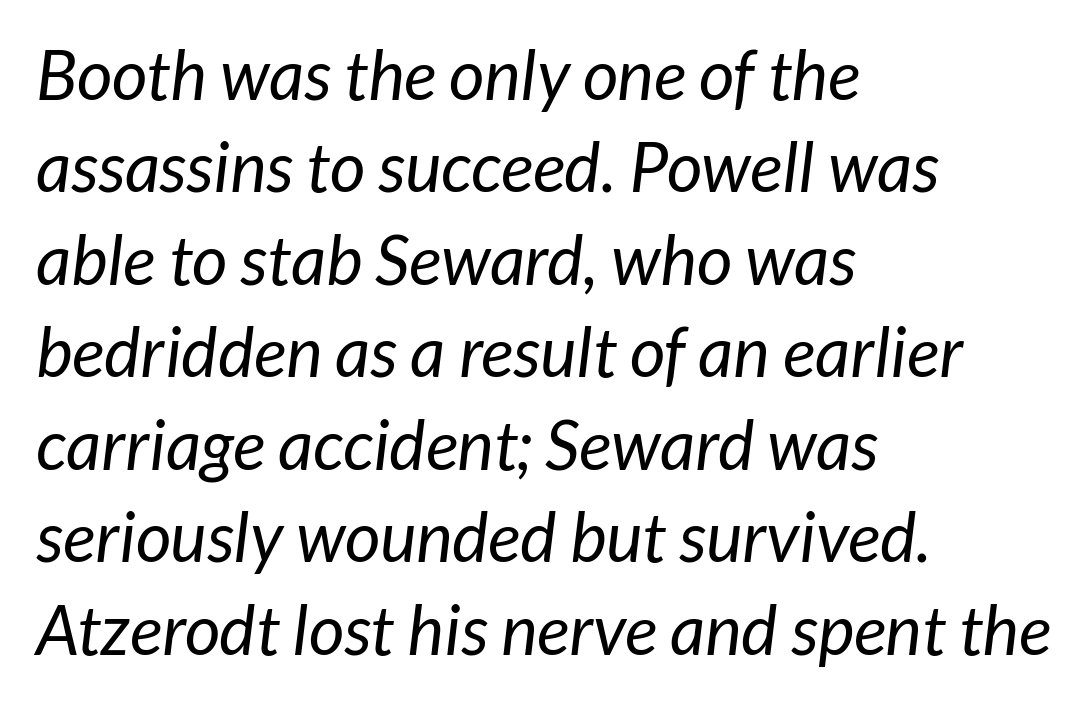
The passage shown stacks its lines at a standard gap. The passage shown is typeset with a sans-serif family. The face looks like a standard text weight, possibly lighter. Caption: multi-line text, flush left, ragged right. Character widths vary here, with narrow letters taking less room than wide ones.
